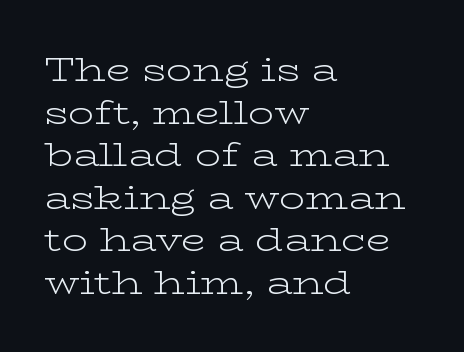
Q: Is the text bold? A: No.
Q: Is the text italic (slanted)? A: No, it is upright.
Q: Is the typeface a serif or a sans-serif typeface? A: Serif.
Q: Is the text underlined? A: No.
Q: How is the paragraph aligned? A: Left-aligned.
Q: Is the spacing between letters normal or unusually wide? A: Normal.
Q: Is the spacing between lines tight, normal or loose? A: Normal.
Q: Width (condensed, normal, or wide)? A: Wide.
Q: Stroke contrast? A: Low.
Q: x-height? A: Medium.
Q: Monospaced? A: No.
